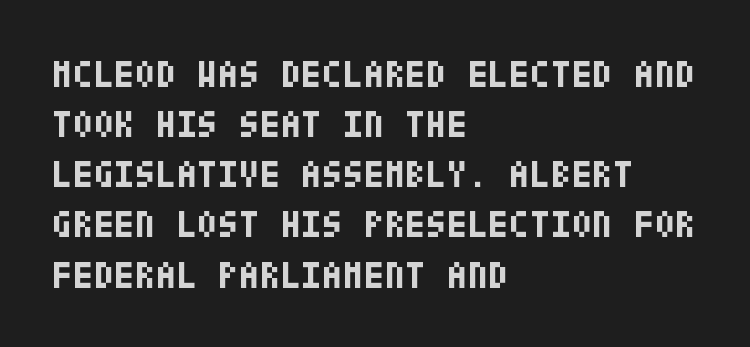
The image shows 38 px bold, condensed sans-serif type, upright; set left-aligned, normal line spacing (1.32x), normal letter spacing, not underlined; low stroke contrast and a large x-height.
